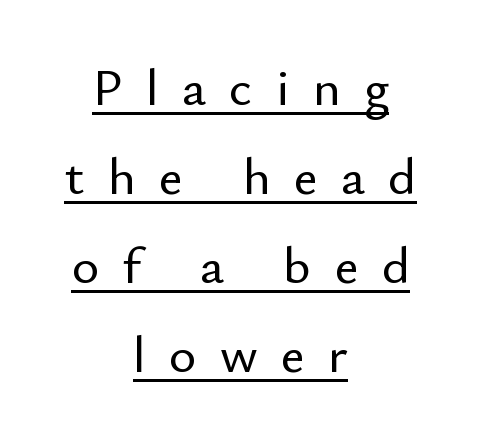
Q: Is the text italic (slanted)? A: No, it is upright.
Q: Is the typeface a serif or a sans-serif typeface? A: Sans-serif.
Q: Is the text underlined? A: Yes.
Q: How is the paragraph aligned? A: Centered.
Q: Is the spacing between letters normal or unusually wide? A: Unusually wide.
Q: Width (condensed, normal, or wide)? A: Normal.
Q: Stroke contrast? A: Low.
Q: x-height? A: Small.
Q: Monospaced? A: No.
